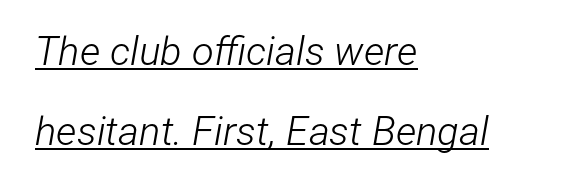
Q: Is the text bold? A: No.
Q: Is the text italic (slanted)? A: Yes, it leans right by about 12 degrees.
Q: Is the text underlined? A: Yes.
Q: How is the paragraph aligned? A: Left-aligned.
Q: Is the spacing between letters normal or unusually wide? A: Normal.
Q: Is the spacing between lines tight, normal or loose? A: Loose.
Q: Width (condensed, normal, or wide)? A: Condensed.
Q: Stroke contrast? A: Low.
Q: x-height? A: Medium.
Q: Monospaced? A: No.
